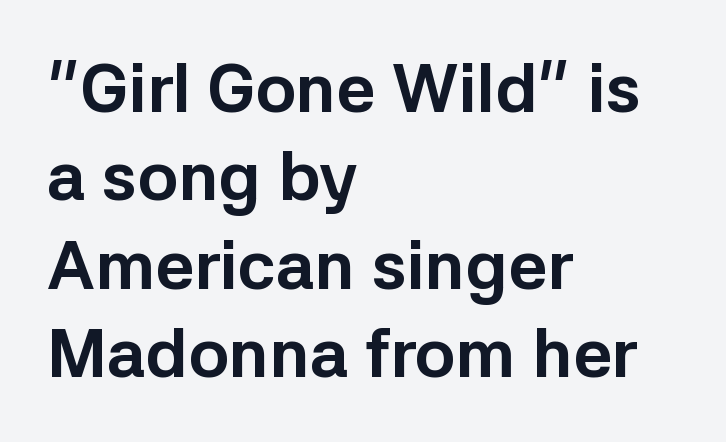
Q: Is the text bold? A: Yes.
Q: Is the text italic (slanted)? A: No, it is upright.
Q: Is the typeface a serif or a sans-serif typeface? A: Sans-serif.
Q: Is the text underlined? A: No.
Q: How is the paragraph aligned? A: Left-aligned.
Q: Is the spacing between letters normal or unusually wide? A: Normal.
Q: Is the spacing between lines tight, normal or loose? A: Normal.
Q: Width (condensed, normal, or wide)? A: Normal.
Q: Stroke contrast? A: Low.
Q: x-height? A: Medium.
Q: Monospaced? A: No.
